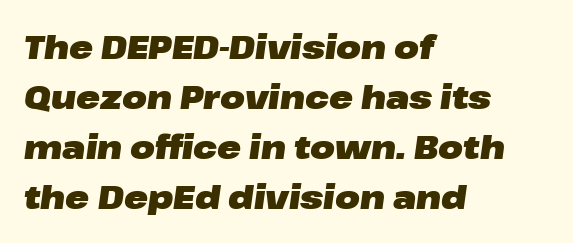
Q: Is the text bold? A: Yes.
Q: Is the text italic (slanted)? A: Yes, it leans right by about 8 degrees.
Q: Is the text underlined? A: No.
Q: How is the paragraph aligned? A: Left-aligned.
Q: Is the spacing between letters normal or unusually wide? A: Normal.
Q: Is the spacing between lines tight, normal or loose? A: Normal.
Q: Width (condensed, normal, or wide)? A: Wide.
Q: Stroke contrast? A: Low.
Q: x-height? A: Medium.
Q: Monospaced? A: No.
